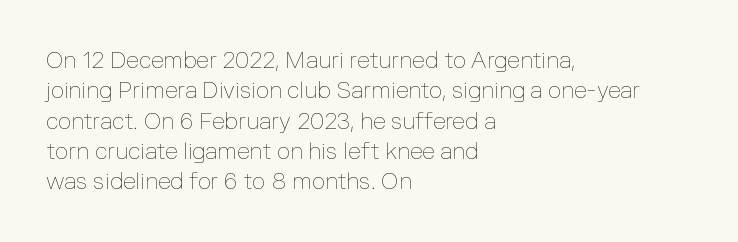
The image shows 23 px text type, upright; set left-aligned, normal line spacing (1.32x), normal letter spacing, not underlined.
